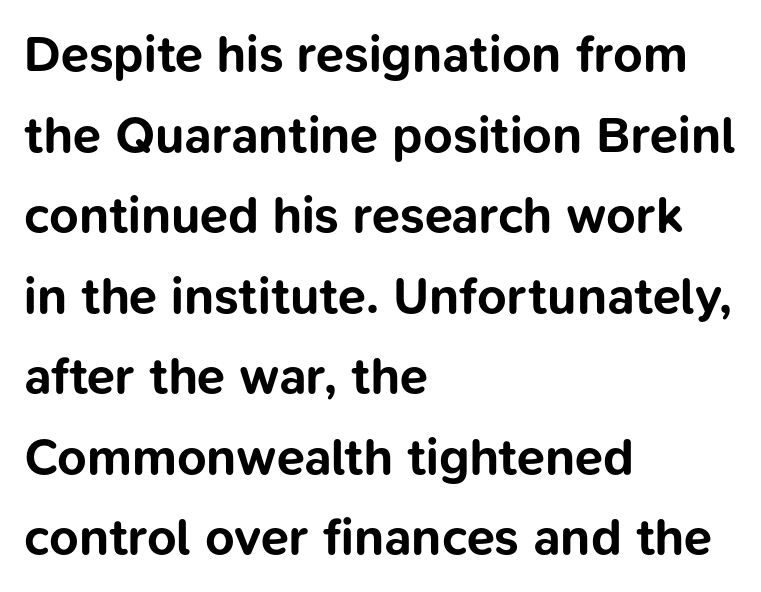
Q: Is the text bold? A: Yes.
Q: Is the text italic (slanted)? A: No, it is upright.
Q: Is the typeface a serif or a sans-serif typeface? A: Sans-serif.
Q: Is the text underlined? A: No.
Q: How is the paragraph aligned? A: Left-aligned.
Q: Is the spacing between letters normal or unusually wide? A: Normal.
Q: Is the spacing between lines tight, normal or loose? A: Normal.
Q: Width (condensed, normal, or wide)? A: Normal.
Q: Stroke contrast? A: Low.
Q: x-height? A: Medium.
Q: Monospaced? A: No.
